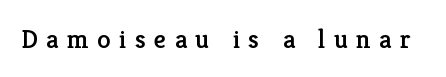
The line texture is sparse and dotted thanks to wide tracking. Clear beneath every line of the passage. In terms of posture, this sample is upright.
